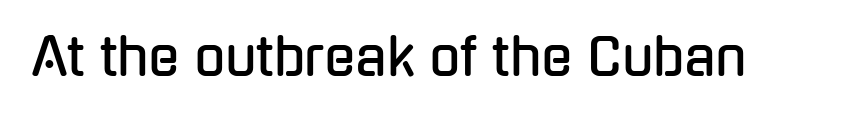
The image shows 51 px condensed sans-serif type, upright; set normal letter spacing, not underlined; low stroke contrast and a medium x-height.
